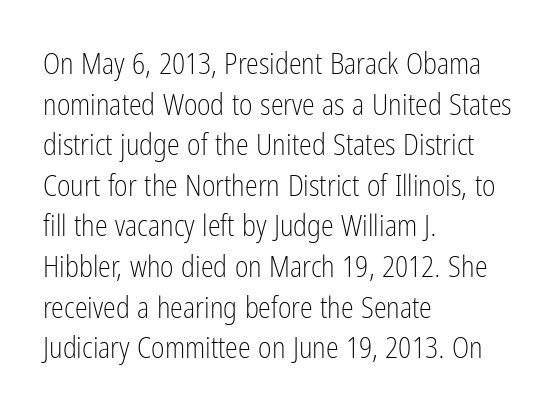
The image shows 29 px light, condensed sans-serif type, upright; set left-aligned, normal line spacing (1.4x), normal letter spacing, not underlined; low stroke contrast and a medium x-height.
